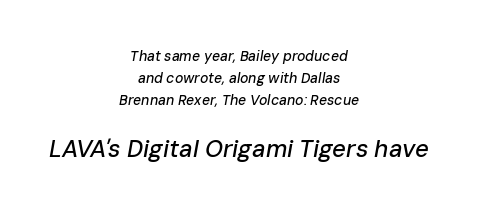
Q: Is the text italic (slanted)? A: Yes, it leans right by about 10 degrees.
Q: Is the text underlined? A: No.
Q: How is the paragraph aligned? A: Centered.
Q: Is the spacing between letters normal or unusually wide? A: Normal.
Q: Is the spacing between lines tight, normal or loose? A: Normal.
Q: Which block of text is set in a larger size, the first (top) or the second (bottom)? A: The second (bottom) one.
